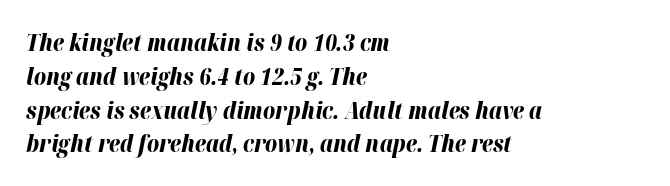
Every letter is thick-stroked: bold, no question. Rule under the text: the space is simply empty. Line spacing here is normal. The paragraph has a hard left edge and a soft right edge.
